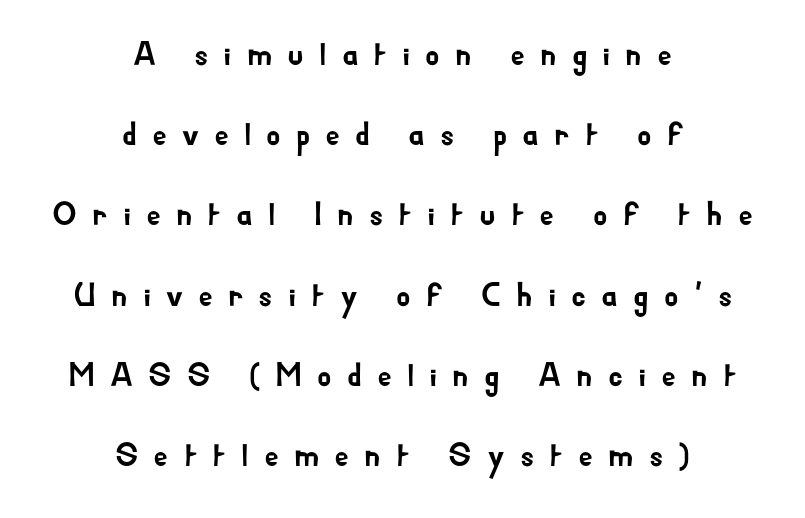
Horizontal bands of white between lines are thick stripes. Each letter keeps its own natural width here, so spacing adapts to shape. Clear beneath every line of the passage. The rendering inserts visible extra space after every character. Look at the bottom of the vertical strokes: they stop flat, with no serifs.
